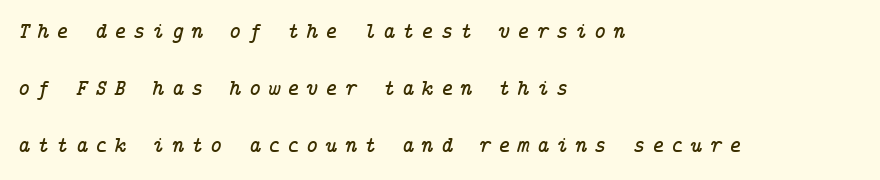
The image shows 23 px text type, italic (leaning right); set left-aligned, loose line spacing (2.48x), unusually wide letter spacing (+0.31 em), not underlined.
